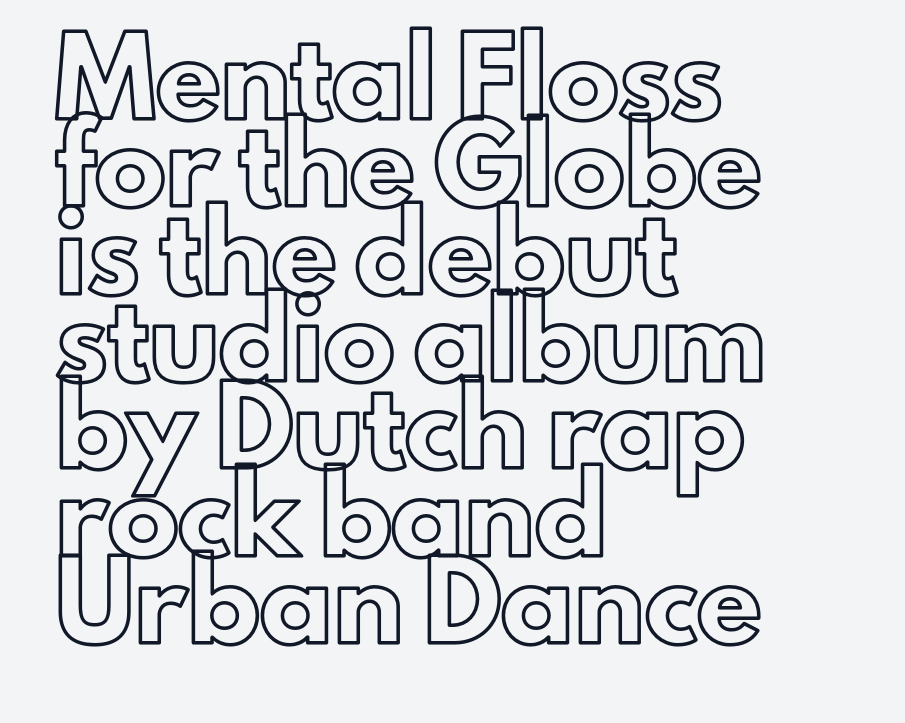
The image shows 71 px text type, upright; set left-aligned, line spacing 1.23x, normal letter spacing, not underlined; a small x-height.
